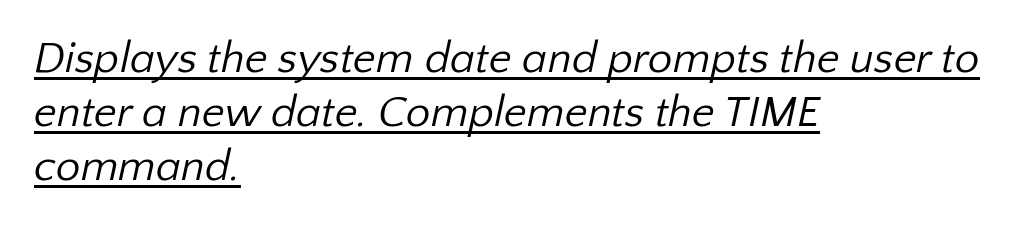
{"serif": "no", "bold": "no", "weight": "regular", "width": "normal", "stroke_contrast": "low", "x_height": "medium", "monospaced": "no", "underline": "yes", "align": "left", "line_spacing_ratio": 1.23, "letter_spacing": "normal", "letter_spacing_em": 0.0, "glyph_px": 44}
